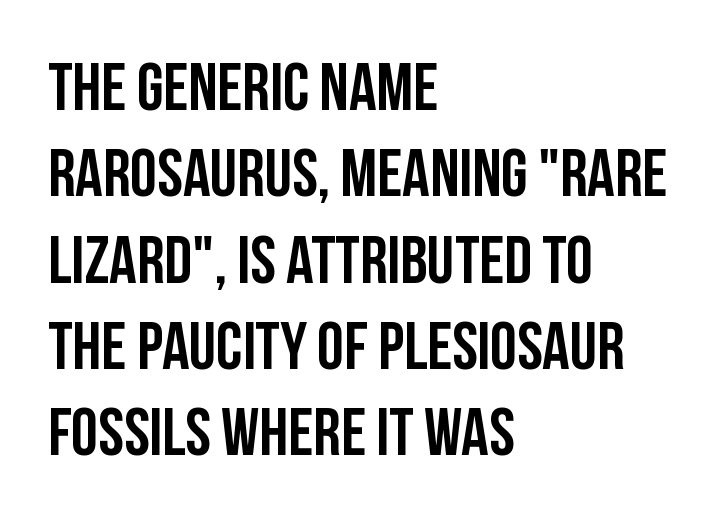
The image shows 68 px condensed sans-serif type, upright; set left-aligned, normal line spacing (1.27x), normal letter spacing, not underlined; low stroke contrast and a large x-height.
